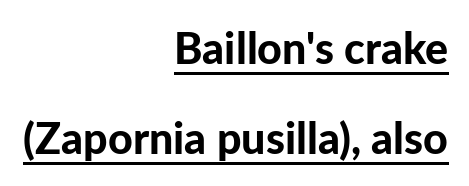
Q: Is the text bold? A: Yes.
Q: Is the text italic (slanted)? A: No, it is upright.
Q: Is the typeface a serif or a sans-serif typeface? A: Sans-serif.
Q: Is the text underlined? A: Yes.
Q: How is the paragraph aligned? A: Right-aligned.
Q: Is the spacing between letters normal or unusually wide? A: Normal.
Q: Is the spacing between lines tight, normal or loose? A: Loose.
Q: Width (condensed, normal, or wide)? A: Normal.
Q: Stroke contrast? A: Low.
Q: x-height? A: Medium.
Q: Monospaced? A: No.
